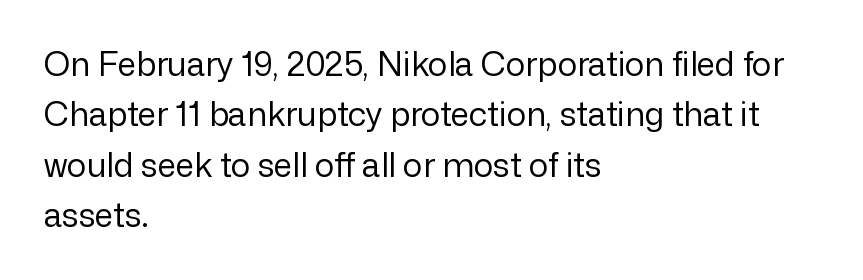
The image shows 33 px regular-weight sans-serif type, upright; set left-aligned, normal line spacing (1.53x), normal letter spacing, not underlined; low stroke contrast and a medium x-height.
